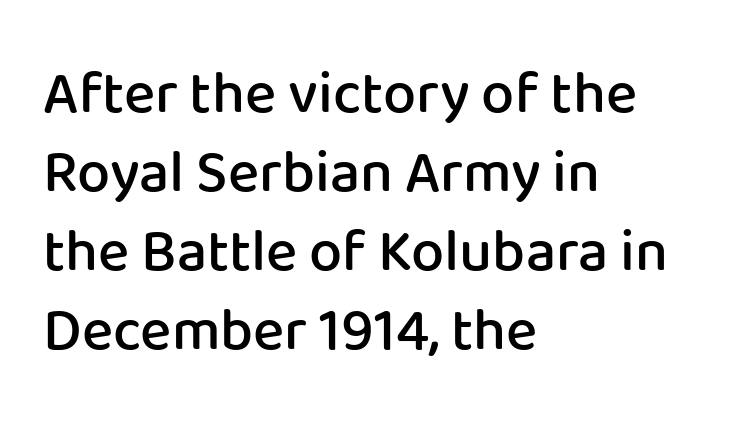
The image shows 59 px semibold sans-serif type, upright; set left-aligned, normal line spacing (1.34x), normal letter spacing, not underlined; low stroke contrast and a medium x-height.
